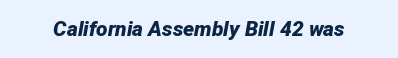
The image shows 21 px bold type, italic (leaning right); set normal letter spacing, not underlined.
